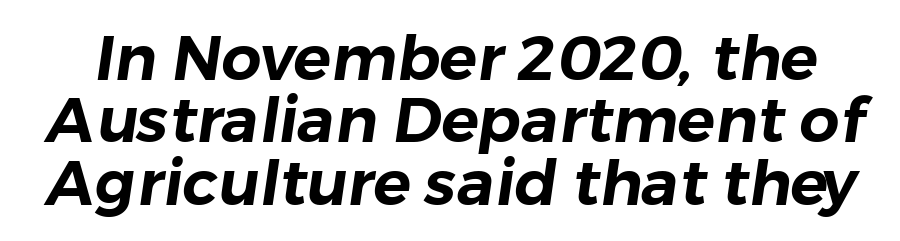
Nothing sits at the stroke ends, so this counts as sans-serif. Students, observe: this is what under-led, compact text looks like. The baseline area is clear. Students, note that the glyphs here touch the page at normal intervals. A typesetter would call this proportional, since set widths differ per character.
